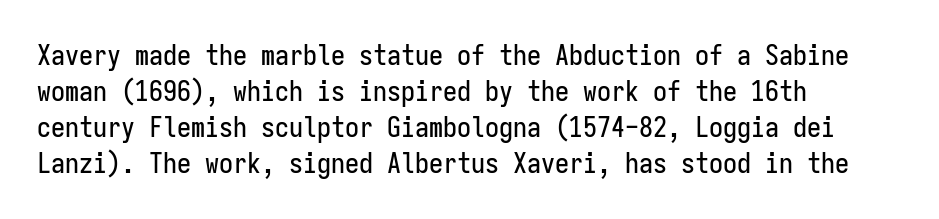
The image shows 28 px condensed sans-serif type, upright, monospaced; set left-aligned, normal line spacing (1.29x), normal letter spacing, not underlined; low stroke contrast and a medium x-height.
